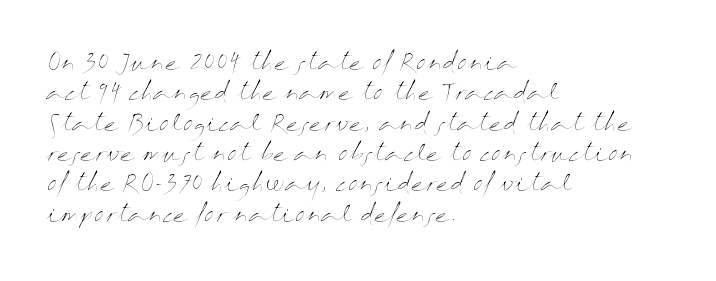
{"bold": "no", "underline": "no", "align": "left", "line_spacing": "normal", "line_spacing_ratio": 1.38, "letter_spacing": "normal", "letter_spacing_em": 0.0, "glyph_px": 22}
